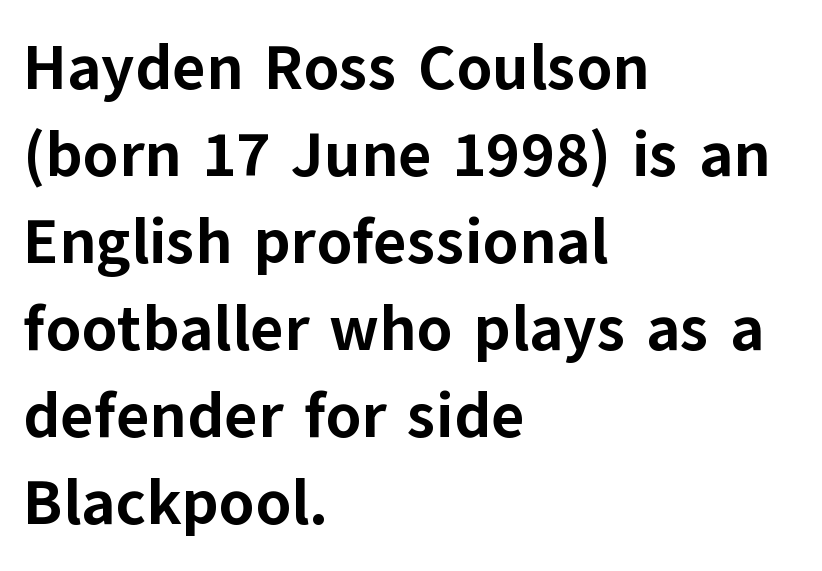
{"serif": "no", "italic": "no", "bold": "yes", "weight": "bold", "width": "normal", "stroke_contrast": "low", "x_height": "medium", "monospaced": "no", "underline": "no", "align": "left", "line_spacing": "normal", "line_spacing_ratio": 1.36, "letter_spacing": "normal", "letter_spacing_em": 0.0, "glyph_px": 64}
